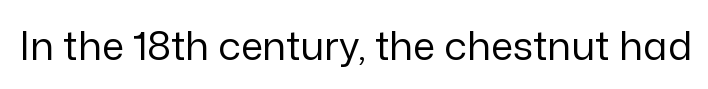
Q: Is the text bold? A: No.
Q: Is the text italic (slanted)? A: No, it is upright.
Q: Is the typeface a serif or a sans-serif typeface? A: Sans-serif.
Q: Is the text underlined? A: No.
Q: Is the spacing between letters normal or unusually wide? A: Normal.
Q: Width (condensed, normal, or wide)? A: Normal.
Q: Stroke contrast? A: Low.
Q: x-height? A: Medium.
Q: Monospaced? A: No.
